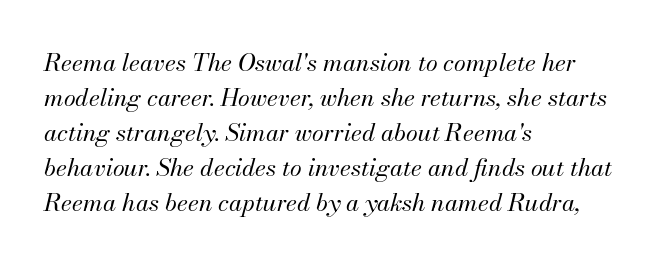
The image shows 24 px text type, italic (leaning right); set left-aligned, normal line spacing (1.46x), normal letter spacing, not underlined.
